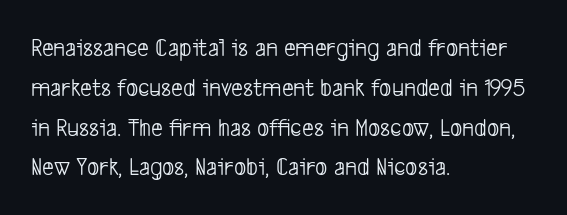
Words appear dense and cohesive because spacing is normal. One glance says typical: line gaps are just what's usual. The ragged edge is on the right, which tells us the setting is flush left. The area under the type is left untouched. Stem width sits at or under what a default text font uses.
